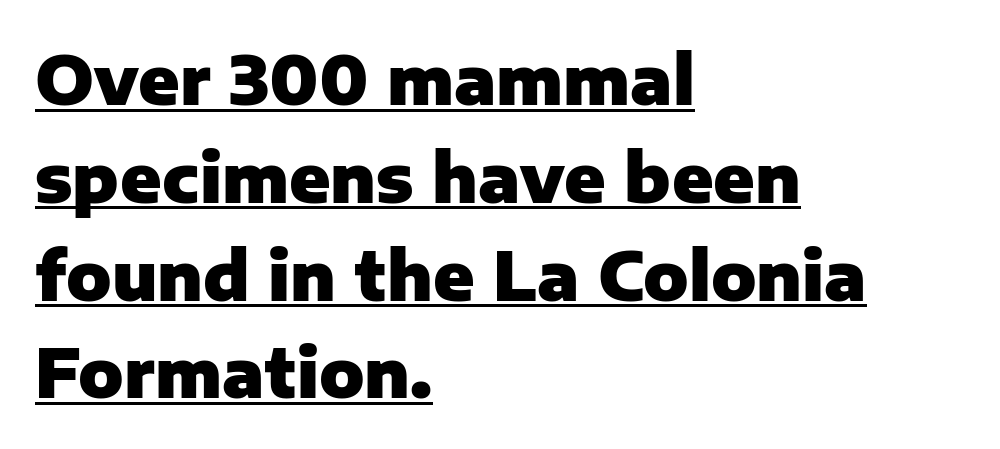
Q: Is the text bold? A: Yes.
Q: Is the text italic (slanted)? A: No, it is upright.
Q: Is the typeface a serif or a sans-serif typeface? A: Sans-serif.
Q: Is the text underlined? A: Yes.
Q: How is the paragraph aligned? A: Left-aligned.
Q: Is the spacing between letters normal or unusually wide? A: Normal.
Q: Is the spacing between lines tight, normal or loose? A: Normal.
Q: Width (condensed, normal, or wide)? A: Normal.
Q: Stroke contrast? A: Low.
Q: x-height? A: Medium.
Q: Monospaced? A: No.
